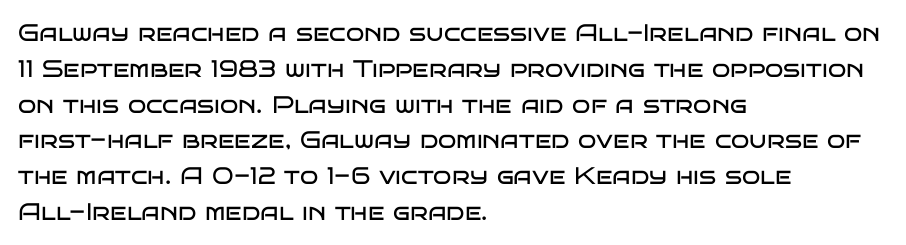
{"italic": "no", "bold": "no", "underline": "no", "align": "left", "line_spacing": "normal", "line_spacing_ratio": 1.49, "letter_spacing": "normal", "letter_spacing_em": 0.0, "glyph_px": 24}
